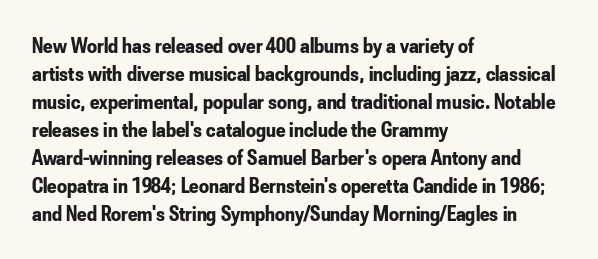
The axis of the letterforms is exactly vertical. Leftover space on each line is placed entirely after the last word. Each row of text sits above clean, open space. Students, note that the glyphs here touch the page at normal intervals.
